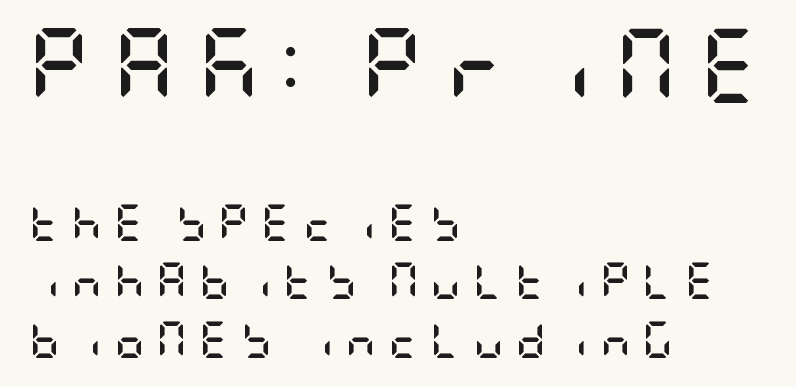
The image shows 74 px semibold, condensed sans-serif type, upright; set left-aligned, normal line spacing (1.57x), unusually wide letter spacing (+0.33 em), not underlined; the first (top) block is 2.0x larger; low stroke contrast and a large x-height.
